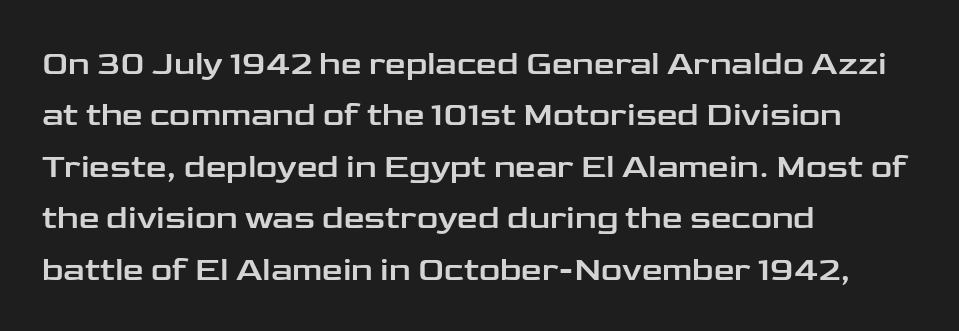
The image shows 33 px wide sans-serif type, upright; set left-aligned, normal line spacing (1.56x), normal letter spacing, not underlined; low stroke contrast and a medium x-height.
